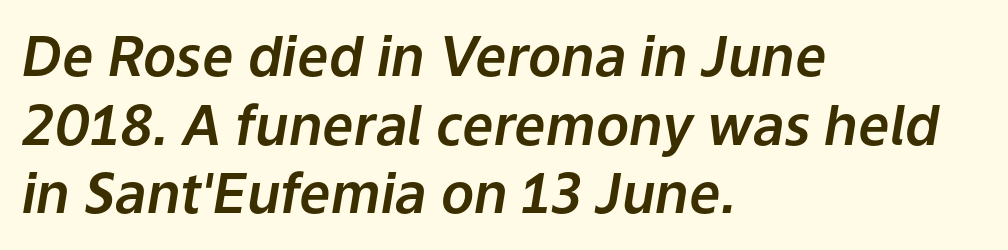
Q: Is the text italic (slanted)? A: Yes, it leans right by about 9 degrees.
Q: Is the text underlined? A: No.
Q: How is the paragraph aligned? A: Left-aligned.
Q: Is the spacing between letters normal or unusually wide? A: Normal.
Q: Is the spacing between lines tight, normal or loose? A: Normal.
Q: Width (condensed, normal, or wide)? A: Normal.
Q: Stroke contrast? A: Low.
Q: x-height? A: Medium.
Q: Monospaced? A: No.
